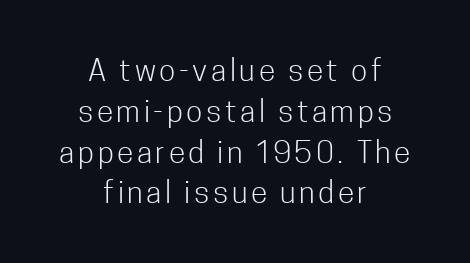
{"serif": "no", "italic": "no", "bold": "no", "weight": "light", "width": "condensed", "stroke_contrast": "low", "x_height": "medium", "monospaced": "no", "underline": "no", "align": "center", "line_spacing": "normal", "line_spacing_ratio": 1.36, "glyph_px": 30}
